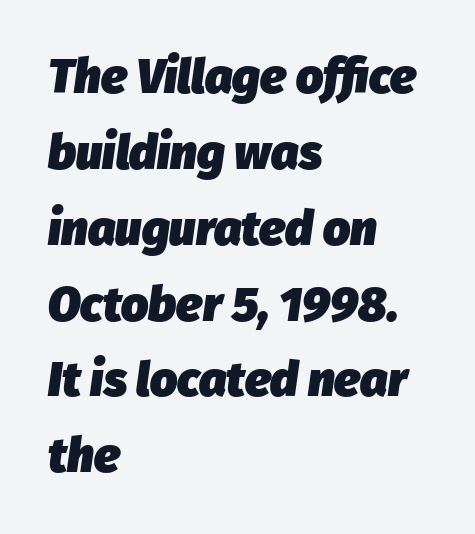
Q: Is the text bold? A: Yes.
Q: Is the text italic (slanted)? A: Yes, it leans right by about 8 degrees.
Q: Is the text underlined? A: No.
Q: How is the paragraph aligned? A: Left-aligned.
Q: Is the spacing between letters normal or unusually wide? A: Normal.
Q: Is the spacing between lines tight, normal or loose? A: Normal.
Q: Width (condensed, normal, or wide)? A: Normal.
Q: Stroke contrast? A: Low.
Q: x-height? A: Medium.
Q: Monospaced? A: No.
